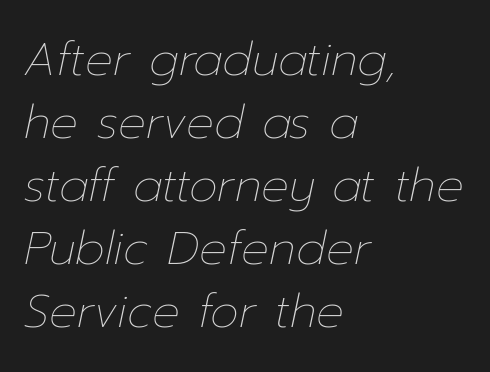
{"italic": "yes", "lean": "right", "slant_degrees": 12, "bold": "no", "weight": "thin", "width": "normal", "stroke_contrast": "low", "x_height": "medium", "monospaced": "no", "underline": "no", "align": "left", "line_spacing": "normal", "line_spacing_ratio": 1.37, "letter_spacing": "normal", "letter_spacing_em": 0.0, "glyph_px": 46}
